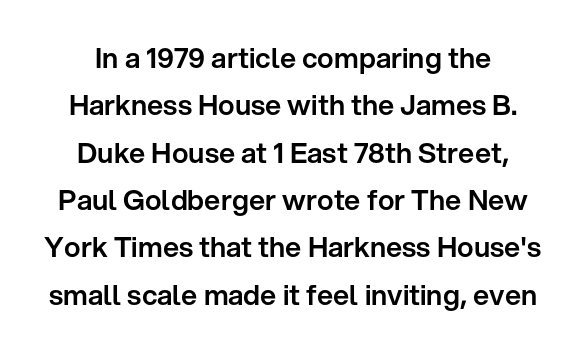
The image shows 28 px sans-serif type, upright; set centered, normal line spacing (1.69x), normal letter spacing, not underlined; low stroke contrast and a medium x-height.
